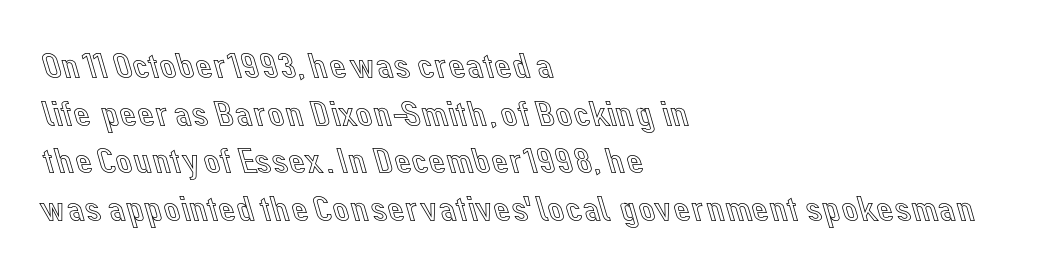
{"width": "normal", "x_height": "medium", "monospaced": "no", "underline": "no", "align": "left", "line_spacing": "normal", "line_spacing_ratio": 1.29, "letter_spacing": "normal", "letter_spacing_em": 0.0, "glyph_px": 37}
